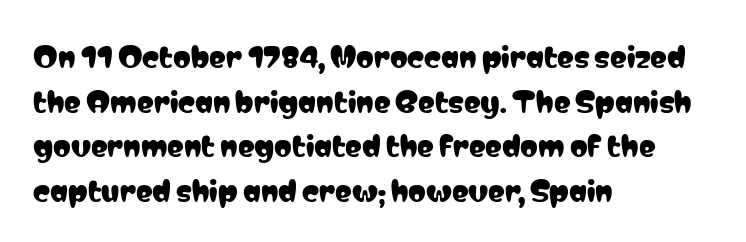
Q: Is the text italic (slanted)? A: No, it is upright.
Q: Is the typeface a serif or a sans-serif typeface? A: Sans-serif.
Q: Is the text underlined? A: No.
Q: How is the paragraph aligned? A: Left-aligned.
Q: Is the spacing between letters normal or unusually wide? A: Normal.
Q: Is the spacing between lines tight, normal or loose? A: Normal.
Q: Width (condensed, normal, or wide)? A: Condensed.
Q: Stroke contrast? A: Low.
Q: x-height? A: Medium.
Q: Monospaced? A: No.
